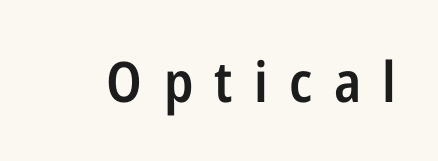
The image shows 56 px semibold, condensed sans-serif type, upright; set unusually wide letter spacing (+0.38 em), not underlined; low stroke contrast and a medium x-height.
